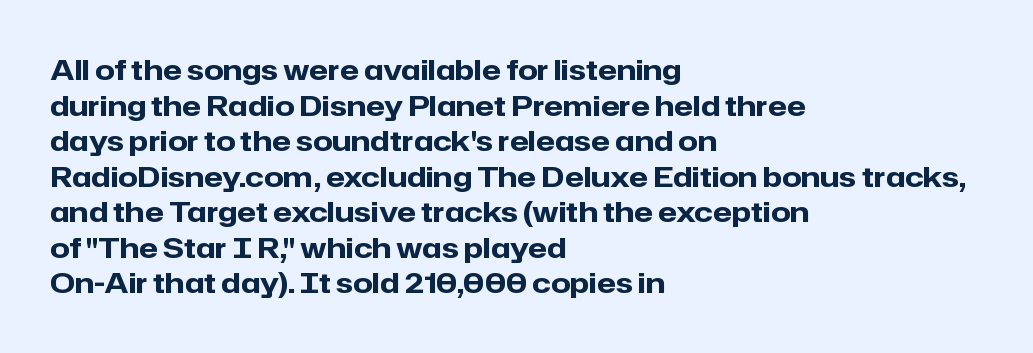
The image shows 28 px heavy sans-serif type, upright; set left-aligned, normal line spacing (1.27x), normal letter spacing, not underlined; low stroke contrast and a medium x-height.
